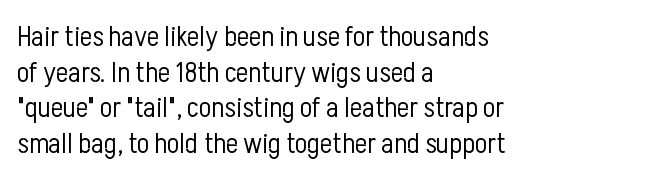
{"serif": "no", "italic": "no", "bold": "no", "weight": "light", "width": "condensed", "stroke_contrast": "low", "x_height": "medium", "monospaced": "no", "underline": "no", "align": "left", "line_spacing_ratio": 1.23, "letter_spacing": "normal", "letter_spacing_em": 0.0, "glyph_px": 29}
